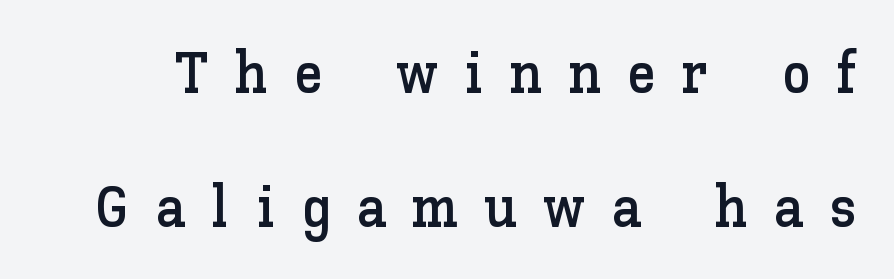
The image shows 58 px text type, upright; set loose line spacing (2.31x), unusually wide letter spacing (+0.45 em), not underlined; low stroke contrast and a medium x-height.
